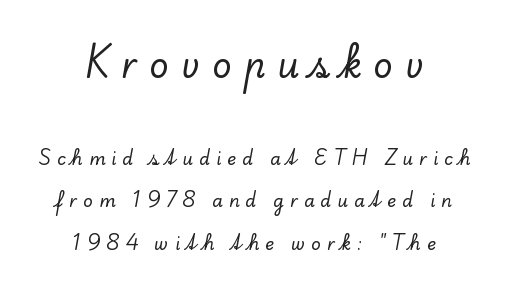
Q: Is the text italic (slanted)? A: Yes.
Q: Is the typeface a serif or a sans-serif typeface? A: Serif.
Q: Is the text underlined? A: No.
Q: How is the paragraph aligned? A: Centered.
Q: Is the spacing between letters normal or unusually wide? A: Unusually wide.
Q: Is the spacing between lines tight, normal or loose? A: Loose.
Q: Which block of text is set in a larger size, the first (top) or the second (bottom)? A: The first (top) one.
Q: Width (condensed, normal, or wide)? A: Normal.
Q: Stroke contrast? A: Low.
Q: x-height? A: Small.
Q: Monospaced? A: No.
